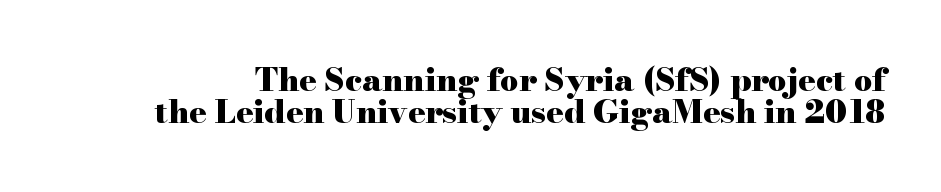
The image shows 32 px heavy, wide serif type, upright; set tight line spacing (1.01x), normal letter spacing, not underlined; high stroke contrast and a small x-height.
